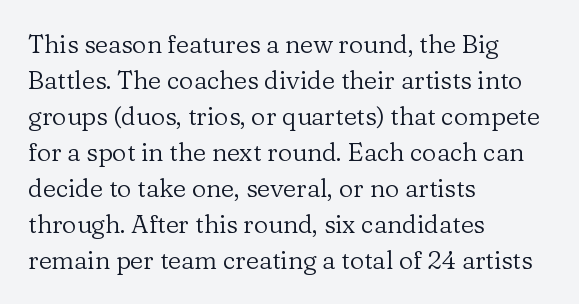
{"italic": "no", "bold": "no", "underline": "no", "align": "left", "line_spacing": "normal", "line_spacing_ratio": 1.44, "letter_spacing": "normal", "letter_spacing_em": 0.0, "glyph_px": 25}
